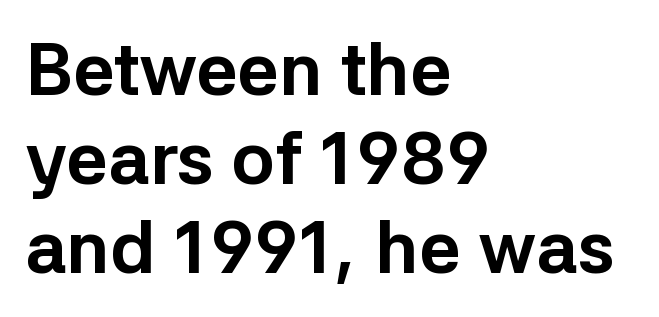
Q: Is the text bold? A: Yes.
Q: Is the text italic (slanted)? A: No, it is upright.
Q: Is the typeface a serif or a sans-serif typeface? A: Sans-serif.
Q: Is the text underlined? A: No.
Q: How is the paragraph aligned? A: Left-aligned.
Q: Is the spacing between letters normal or unusually wide? A: Normal.
Q: Width (condensed, normal, or wide)? A: Normal.
Q: Stroke contrast? A: Low.
Q: x-height? A: Medium.
Q: Monospaced? A: No.
